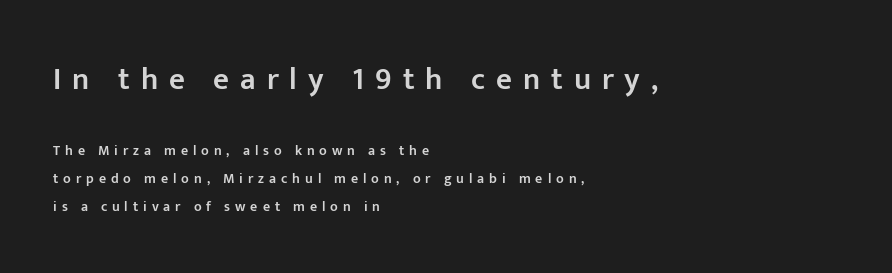
Spacing verdict: proportional, widths tailored to each character. This sample trades compactness for vertical openness between lines. Horizontal alignment here is leftward, the default for most running prose. Display-style spreading of the glyphs; the letterfit is very open. Plain, unruled lines of type.
